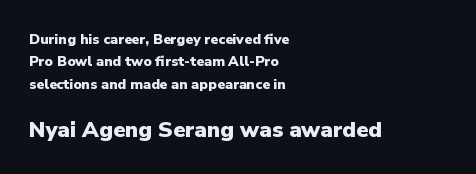
Size hierarchy here favors the trailing block over the leading one. Heavy-handed strokes throughout: this text is bold. Regarding leading, the lines here are spaced in the standard way. Does the copy run flush right? No — it runs flush left.
